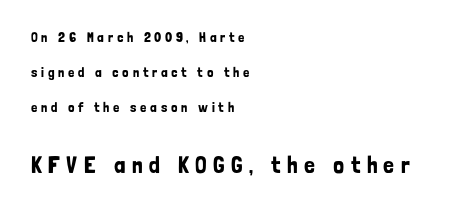
The image shows 24 px text type, upright; set left-aligned, loose line spacing (2.49x), unusually wide letter spacing (+0.26 em), not underlined; the second (bottom) block is 1.71x larger.
